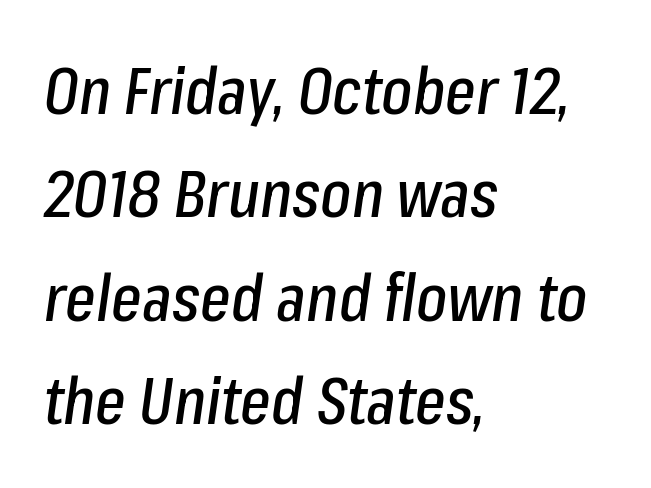
{"italic": "yes", "lean": "right", "slant_degrees": 8, "width": "condensed", "stroke_contrast": "low", "x_height": "medium", "monospaced": "no", "underline": "no", "align": "left", "line_spacing": "normal", "line_spacing_ratio": 1.59, "letter_spacing": "normal", "letter_spacing_em": 0.0, "glyph_px": 65}
